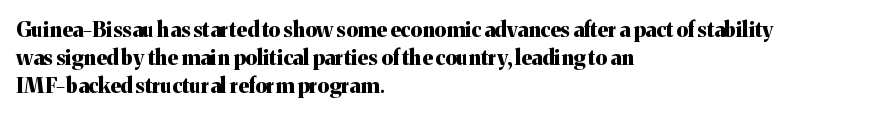
Style check: upright. Reading down the block, your eye returns to a fixed left position each line. This rendering leaves character spacing at its baseline value. Check under the words: just untouched page.
